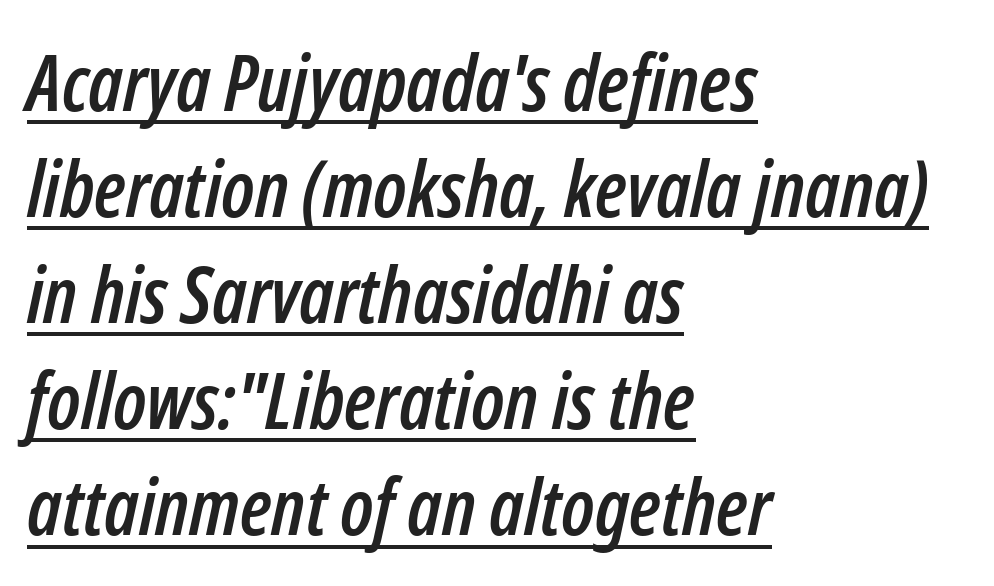
Q: Is the text italic (slanted)? A: Yes, it leans right by about 12 degrees.
Q: Is the text underlined? A: Yes.
Q: How is the paragraph aligned? A: Left-aligned.
Q: Is the spacing between letters normal or unusually wide? A: Normal.
Q: Is the spacing between lines tight, normal or loose? A: Normal.
Q: Width (condensed, normal, or wide)? A: Condensed.
Q: Stroke contrast? A: Low.
Q: x-height? A: Medium.
Q: Monospaced? A: No.
